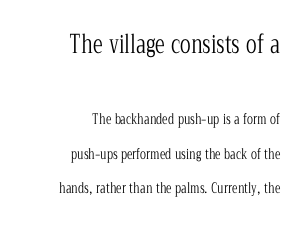
Bare-footed words on every line. Leftover space on each line is placed entirely before the opening word. The letters sit at their default tracking, neither squeezed nor spread. Stroke mass is kept to a normal reading level or below. The first block has been scaled up relative to the second.
